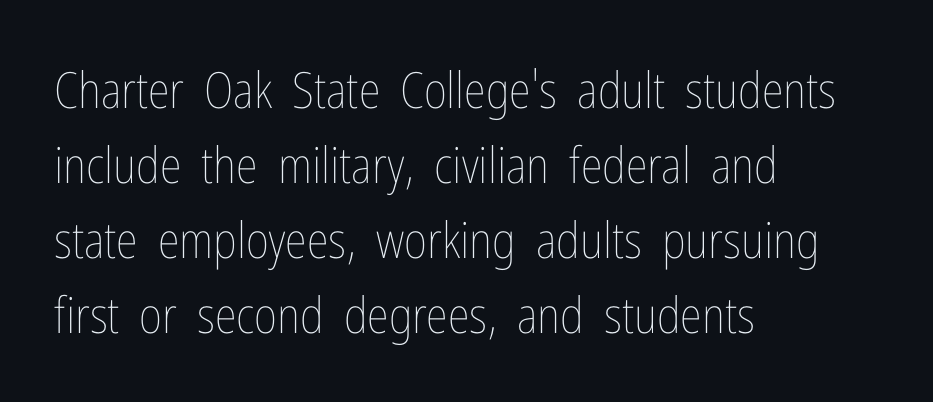
Note the varied advance widths — an 'i' is clearly narrower than an 'm'. The axis of the letterforms is exactly vertical. Baseline-to-baseline distance is the conventional proportion of letter height. A bare baseline throughout the passage. This rendering leaves character spacing at its baseline value.
